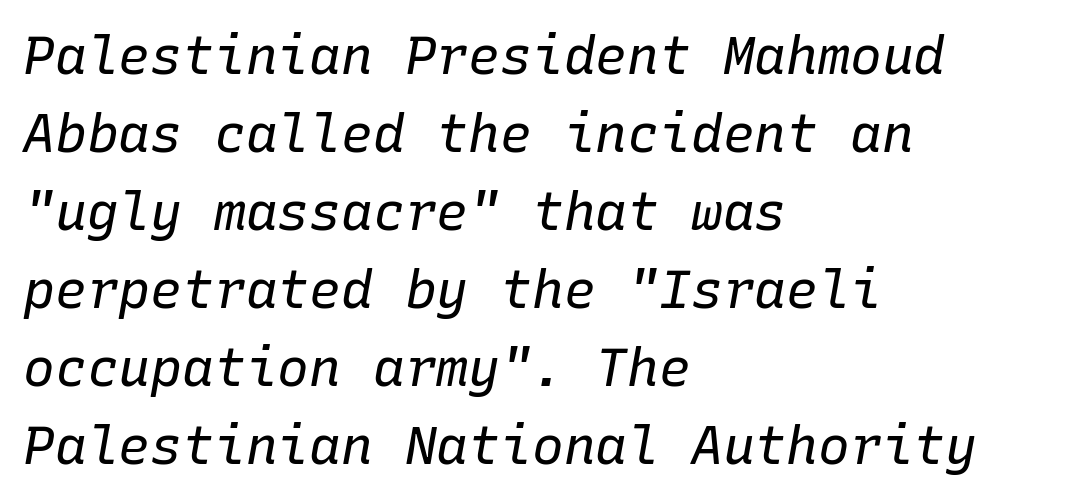
The image shows 53 px regular-weight type, italic (leaning right), monospaced; set left-aligned, normal line spacing (1.47x), normal letter spacing, not underlined; low stroke contrast and a medium x-height.
